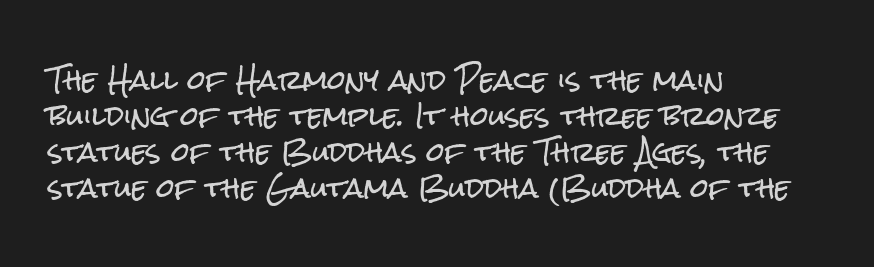
{"italic": "no", "underline": "no", "align": "left", "line_spacing": "normal", "line_spacing_ratio": 1.38, "letter_spacing": "normal", "letter_spacing_em": 0.0, "glyph_px": 26}
